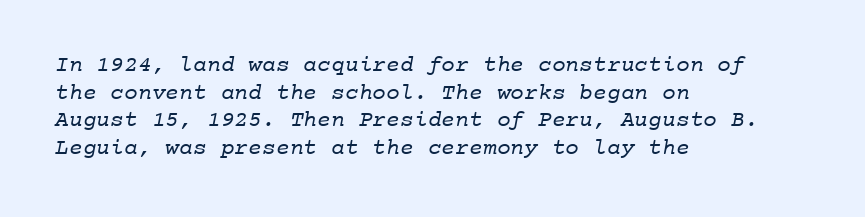
Q: Is the text bold? A: No.
Q: Is the text underlined? A: No.
Q: How is the paragraph aligned? A: Left-aligned.
Q: Is the spacing between letters normal or unusually wide? A: Normal.
